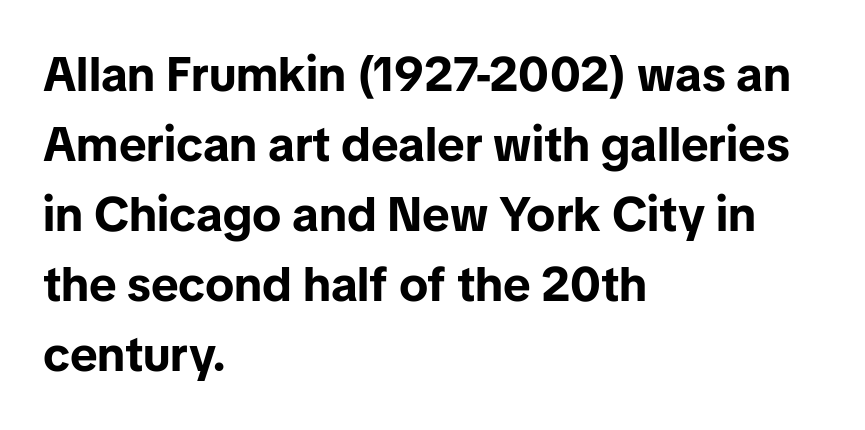
Q: Is the text bold? A: Yes.
Q: Is the text italic (slanted)? A: No, it is upright.
Q: Is the typeface a serif or a sans-serif typeface? A: Sans-serif.
Q: Is the text underlined? A: No.
Q: How is the paragraph aligned? A: Left-aligned.
Q: Is the spacing between letters normal or unusually wide? A: Normal.
Q: Is the spacing between lines tight, normal or loose? A: Normal.
Q: Width (condensed, normal, or wide)? A: Normal.
Q: Stroke contrast? A: Low.
Q: x-height? A: Medium.
Q: Monospaced? A: No.
